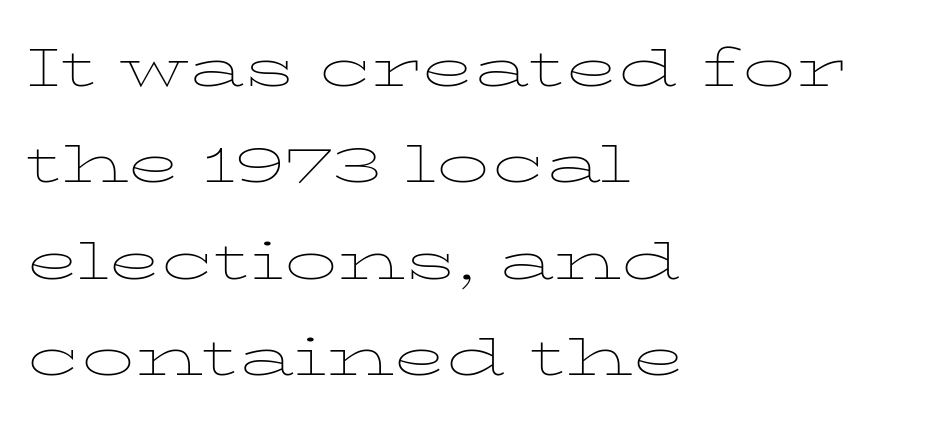
Q: Is the text bold? A: No.
Q: Is the text italic (slanted)? A: No, it is upright.
Q: Is the typeface a serif or a sans-serif typeface? A: Serif.
Q: Is the text underlined? A: No.
Q: How is the paragraph aligned? A: Left-aligned.
Q: Is the spacing between letters normal or unusually wide? A: Normal.
Q: Width (condensed, normal, or wide)? A: Wide.
Q: Stroke contrast? A: Low.
Q: x-height? A: Medium.
Q: Monospaced? A: No.
